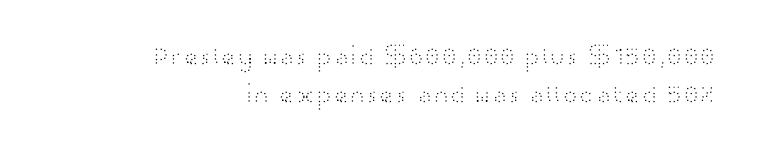
{"italic": "no", "bold": "no", "underline": "no", "align": "right", "line_spacing": "normal", "line_spacing_ratio": 1.51, "letter_spacing": "normal", "letter_spacing_em": 0.0, "glyph_px": 25}
